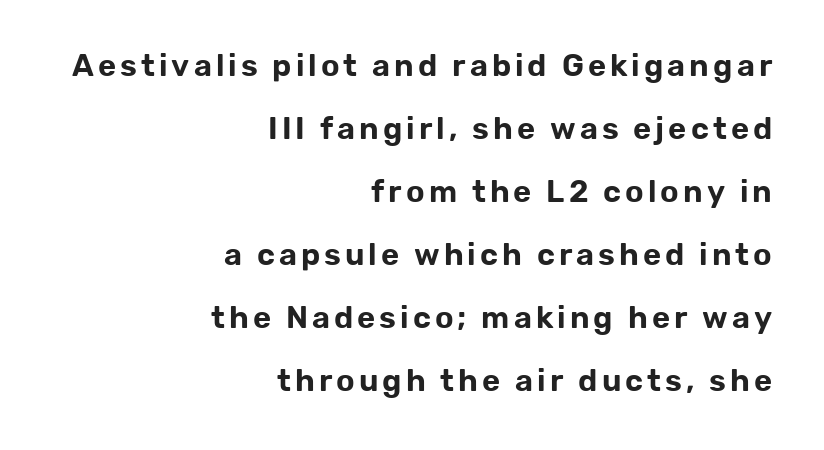
Q: Is the text italic (slanted)? A: No, it is upright.
Q: Is the typeface a serif or a sans-serif typeface? A: Sans-serif.
Q: Is the text underlined? A: No.
Q: How is the paragraph aligned? A: Right-aligned.
Q: Is the spacing between lines tight, normal or loose? A: Loose.
Q: Width (condensed, normal, or wide)? A: Normal.
Q: Stroke contrast? A: Low.
Q: x-height? A: Medium.
Q: Monospaced? A: No.
